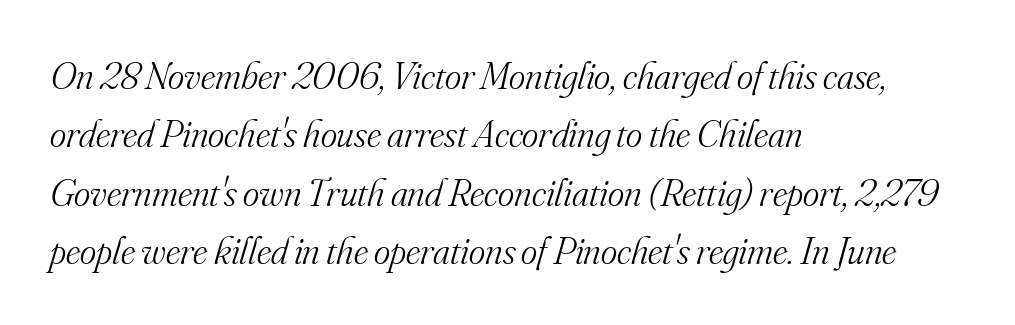
The space directly below the letters is spotless. Whoever set this chose a conventional vertical rhythm. Horizontally, the lines are justified to the leading edge only. The text was rendered using a seriffed face with decorative stroke endings.
